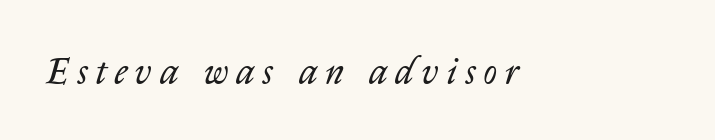
Q: Is the text bold? A: No.
Q: Is the text italic (slanted)? A: Yes, it leans right by about 14 degrees.
Q: Is the text underlined? A: No.
Q: Is the spacing between letters normal or unusually wide? A: Unusually wide.
Q: Width (condensed, normal, or wide)? A: Normal.
Q: Stroke contrast? A: Low.
Q: x-height? A: Medium.
Q: Monospaced? A: No.
